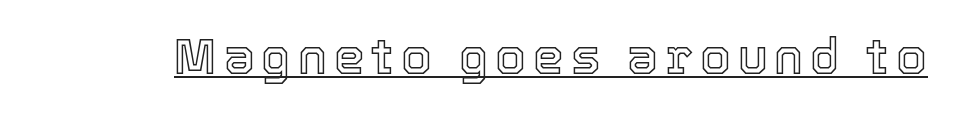
The image shows 49 px text type, upright; set underlined; a medium x-height.
